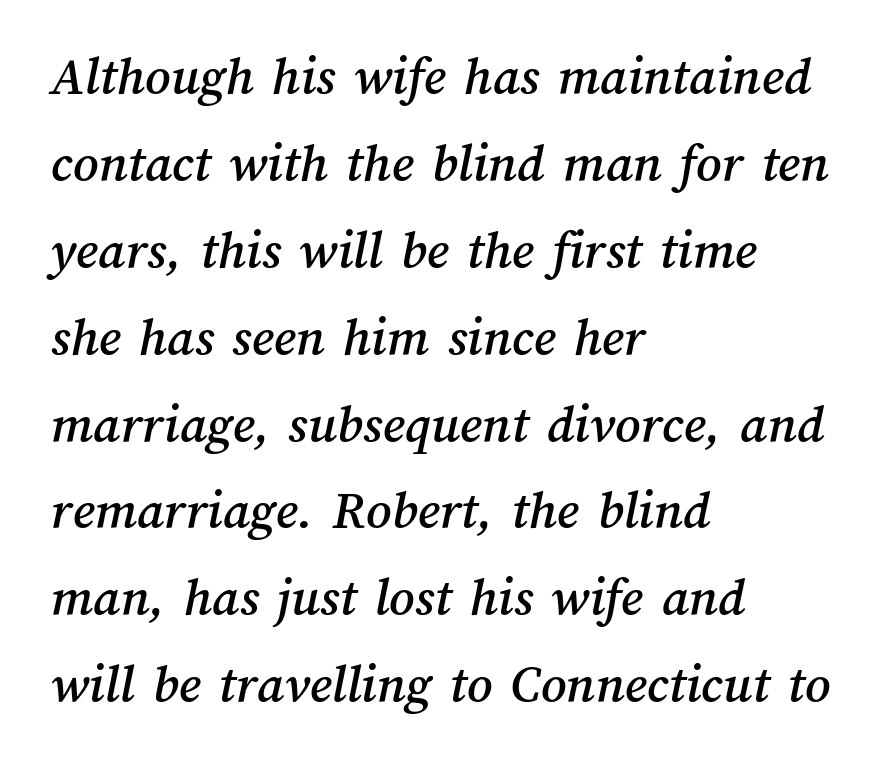
{"width": "normal", "stroke_contrast": "medium", "x_height": "medium", "monospaced": "no", "underline": "no", "align": "left", "line_spacing": "normal", "line_spacing_ratio": 1.58, "letter_spacing": "normal", "letter_spacing_em": 0.0, "glyph_px": 55}
